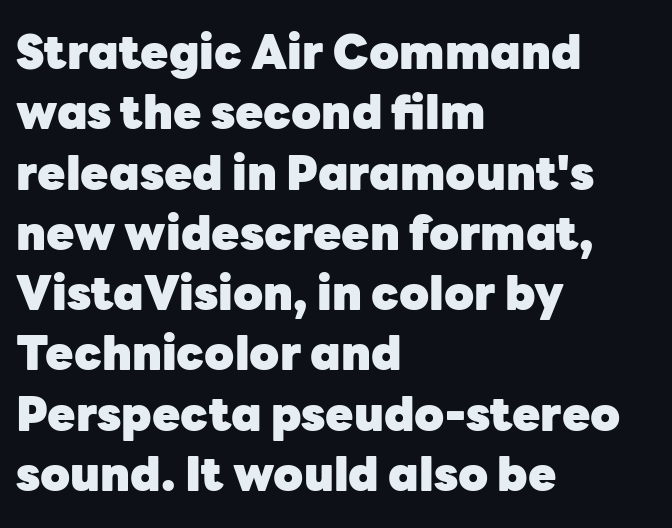
Q: Is the text bold? A: Yes.
Q: Is the text italic (slanted)? A: No, it is upright.
Q: Is the typeface a serif or a sans-serif typeface? A: Sans-serif.
Q: Is the text underlined? A: No.
Q: How is the paragraph aligned? A: Left-aligned.
Q: Is the spacing between letters normal or unusually wide? A: Normal.
Q: Is the spacing between lines tight, normal or loose? A: Normal.
Q: Width (condensed, normal, or wide)? A: Normal.
Q: Stroke contrast? A: Low.
Q: x-height? A: Medium.
Q: Monospaced? A: No.
